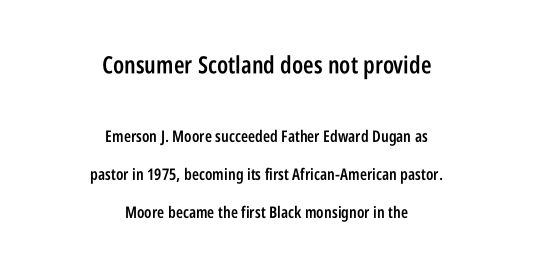
Italic? Not at all — the glyphs are vertical. Airy leading. Does the copy run flush right? No — it is centered line by line. The first block has been scaled up relative to the second. Each word holds together tightly as a unit, with standard inter-letter gaps.
